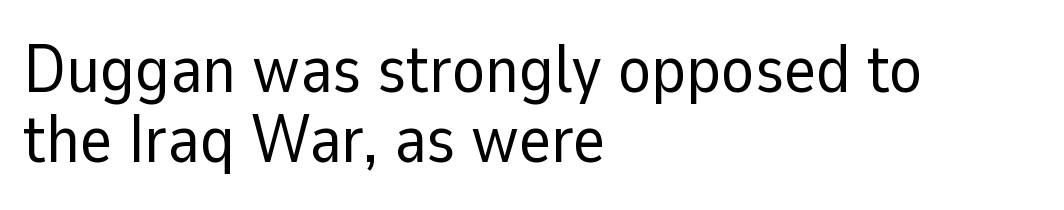
Q: Is the text bold? A: No.
Q: Is the text italic (slanted)? A: No, it is upright.
Q: Is the typeface a serif or a sans-serif typeface? A: Sans-serif.
Q: Is the text underlined? A: No.
Q: How is the paragraph aligned? A: Left-aligned.
Q: Is the spacing between letters normal or unusually wide? A: Normal.
Q: Is the spacing between lines tight, normal or loose? A: Tight.
Q: Width (condensed, normal, or wide)? A: Normal.
Q: Stroke contrast? A: Low.
Q: x-height? A: Medium.
Q: Monospaced? A: No.
